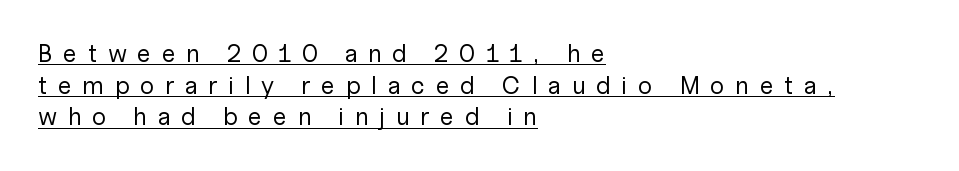
Vertical spacing — default. The typography opts for an upright posture over an oblique one. In designer terms, the underline attribute is active on this setting. Caption: face not bold, strokes unweighted.
